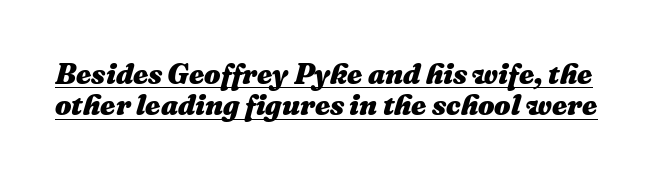
Q: Is the text bold? A: Yes.
Q: Is the text italic (slanted)? A: Yes, it leans right by about 16 degrees.
Q: Is the text underlined? A: Yes.
Q: Is the spacing between letters normal or unusually wide? A: Normal.
Q: Is the spacing between lines tight, normal or loose? A: Tight.
Q: Width (condensed, normal, or wide)? A: Normal.
Q: Stroke contrast? A: Medium.
Q: x-height? A: Medium.
Q: Monospaced? A: No.
